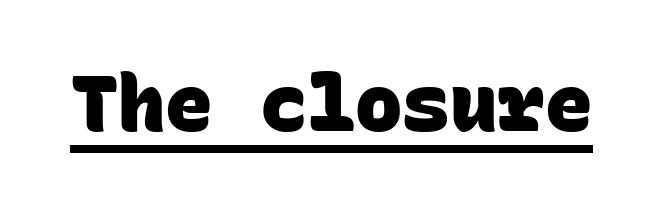
{"serif": "no", "bold": "yes", "weight": "heavy", "width": "normal", "stroke_contrast": "low", "x_height": "large", "monospaced": "yes", "underline": "yes", "letter_spacing": "normal", "letter_spacing_em": 0.0, "glyph_px": 79}
